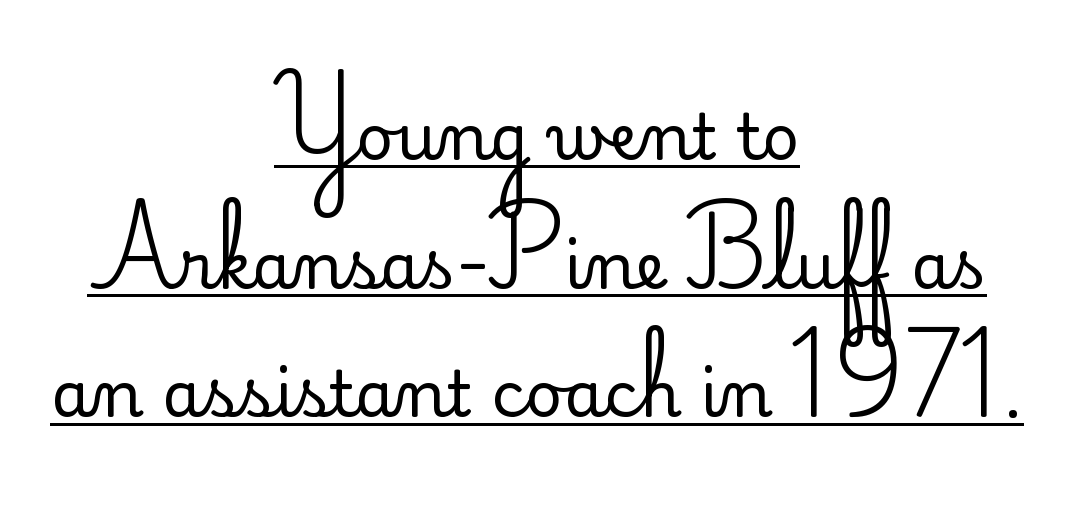
The image shows 64 px regular-weight sans-serif type, upright; set centered, loose line spacing (2.01x), normal letter spacing, underlined; low stroke contrast and a small x-height.
